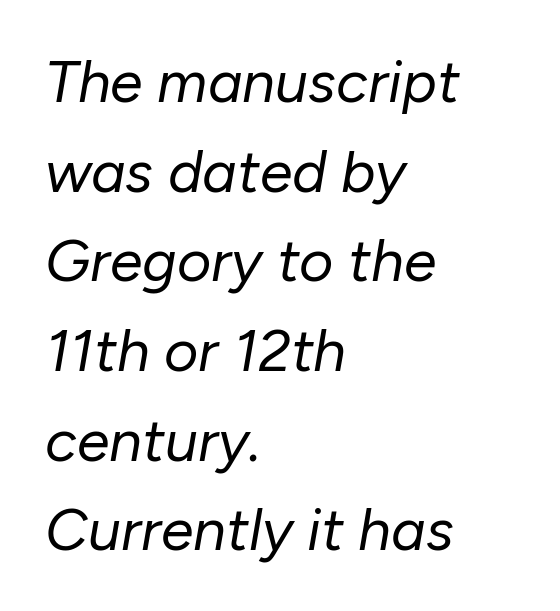
Q: Is the text bold? A: No.
Q: Is the text italic (slanted)? A: Yes, it leans right by about 10 degrees.
Q: Is the text underlined? A: No.
Q: How is the paragraph aligned? A: Left-aligned.
Q: Is the spacing between letters normal or unusually wide? A: Normal.
Q: Is the spacing between lines tight, normal or loose? A: Normal.
Q: Width (condensed, normal, or wide)? A: Normal.
Q: Stroke contrast? A: Low.
Q: x-height? A: Medium.
Q: Monospaced? A: No.
